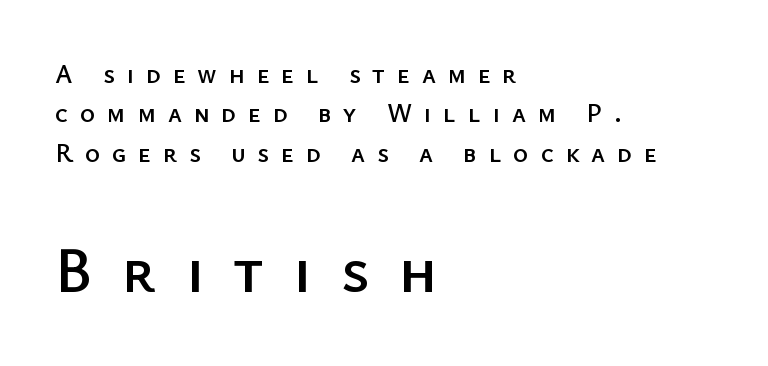
Where is the straight margin? On the left. Serifs: no, the terminals of the letterforms are clean. Tall strokes in this sample are plumb rather than angled. Is this a fixed-width face? No — the glyphs have proportional, varying widths. Honestly, the row spacing looks completely unremarkable. Each word looks stretched out because of the extra space between its letters.
